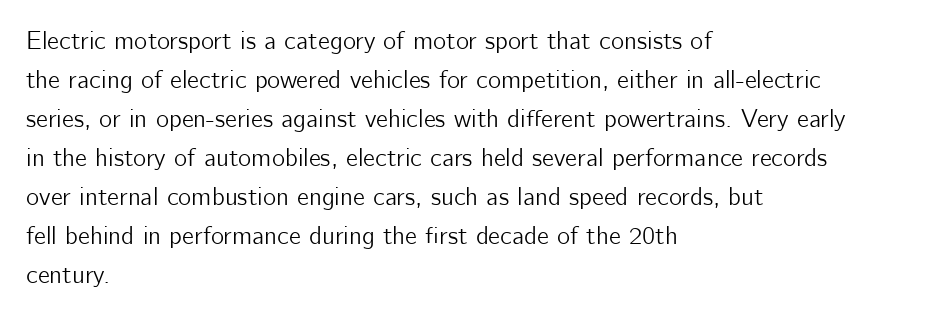
The horizontal fit of the characters is conventional and even. The passage shown stacks its lines at a standard gap. The letters stand straight up with perfectly vertical stems. Descender tails drop into unmarked territory. Is the block centered? No — it sits flush against the left margin.
